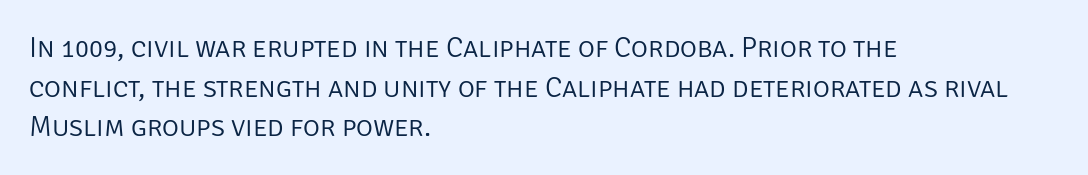
Q: Is the text bold? A: No.
Q: Is the text italic (slanted)? A: No, it is upright.
Q: Is the typeface a serif or a sans-serif typeface? A: Sans-serif.
Q: Is the text underlined? A: No.
Q: How is the paragraph aligned? A: Left-aligned.
Q: Is the spacing between letters normal or unusually wide? A: Normal.
Q: Is the spacing between lines tight, normal or loose? A: Normal.
Q: Width (condensed, normal, or wide)? A: Normal.
Q: Stroke contrast? A: Low.
Q: x-height? A: Large.
Q: Monospaced? A: No.
